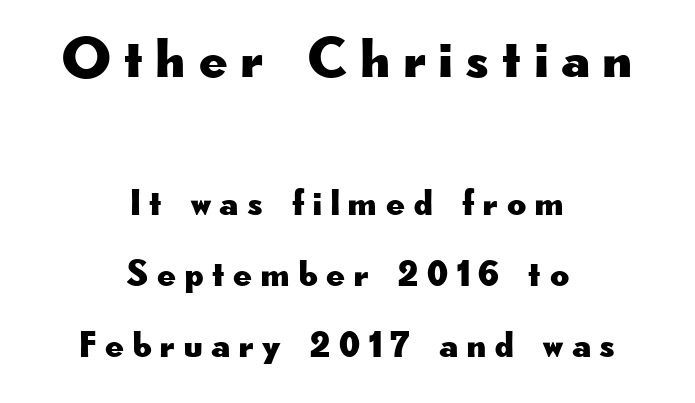
Plain, unruled lines of type. Loose tracking; the words dissolve into strings of separated letters. Are there feet on the stems? There aren't — it's a sans. Whoever set this made the first block the dominant, larger element. Does the leading feel generous? Absolutely, it's lavish.
